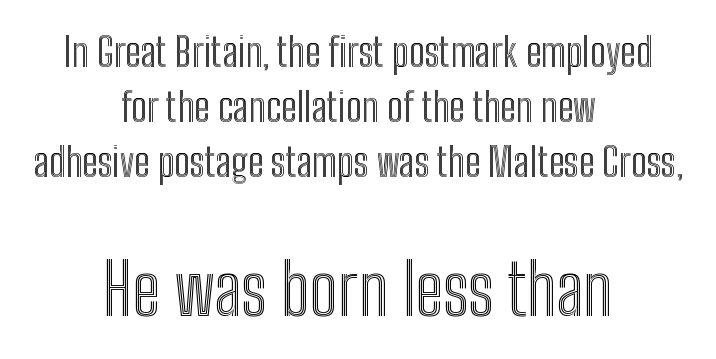
Q: Is the text italic (slanted)? A: No, it is upright.
Q: Is the text underlined? A: No.
Q: How is the paragraph aligned? A: Centered.
Q: Is the spacing between letters normal or unusually wide? A: Normal.
Q: Is the spacing between lines tight, normal or loose? A: Normal.
Q: Which block of text is set in a larger size, the first (top) or the second (bottom)? A: The second (bottom) one.
Q: Width (condensed, normal, or wide)? A: Condensed.
Q: x-height? A: Medium.
Q: Monospaced? A: No.
